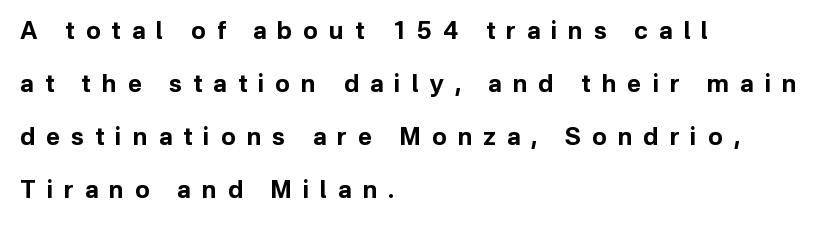
The image shows 24 px bold type, upright; set left-aligned, loose line spacing (2.21x), unusually wide letter spacing (+0.46 em), not underlined.
